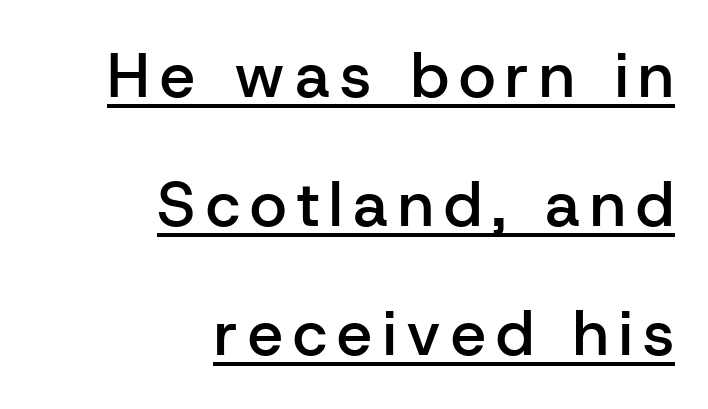
{"serif": "no", "italic": "no", "bold": "semi", "weight": "semibold", "width": "normal", "stroke_contrast": "low", "x_height": "medium", "monospaced": "no", "underline": "yes", "align": "right", "line_spacing": "loose", "line_spacing_ratio": 2.05, "glyph_px": 63}
